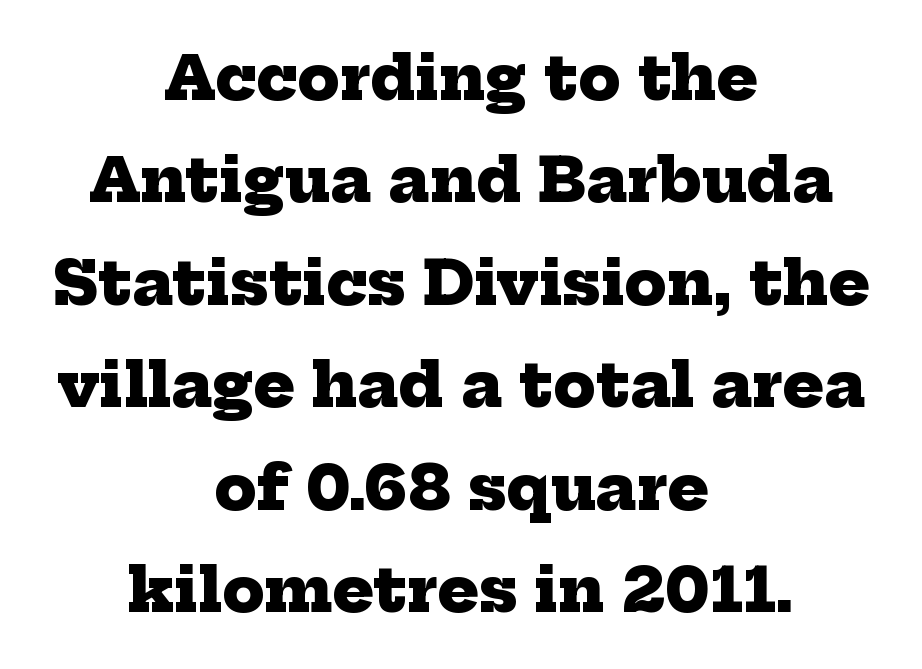
The image shows 61 px heavy serif type; set centered, normal line spacing (1.68x), normal letter spacing, not underlined; low stroke contrast and a medium x-height.
